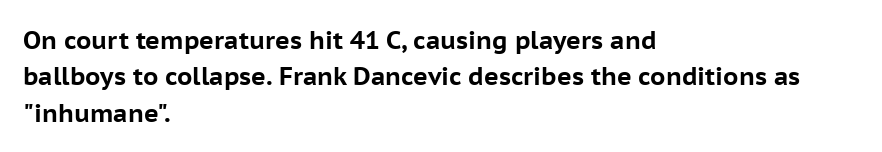
The image shows 25 px bold type, upright; set left-aligned, normal line spacing (1.46x), normal letter spacing, not underlined.
